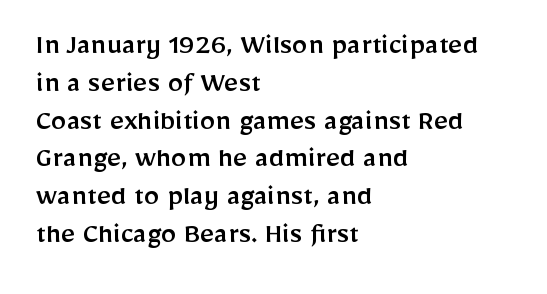
The image shows 31 px sans-serif type, upright; set left-aligned, line spacing 1.22x, normal letter spacing, not underlined; low stroke contrast and a medium x-height.
